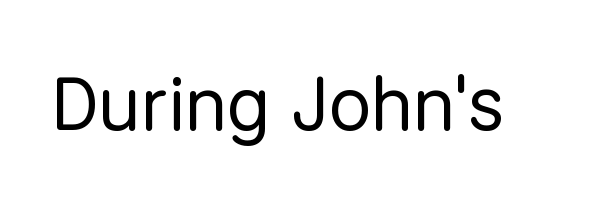
The image shows 76 px regular-weight sans-serif type, upright; set normal letter spacing, not underlined; low stroke contrast and a medium x-height.
